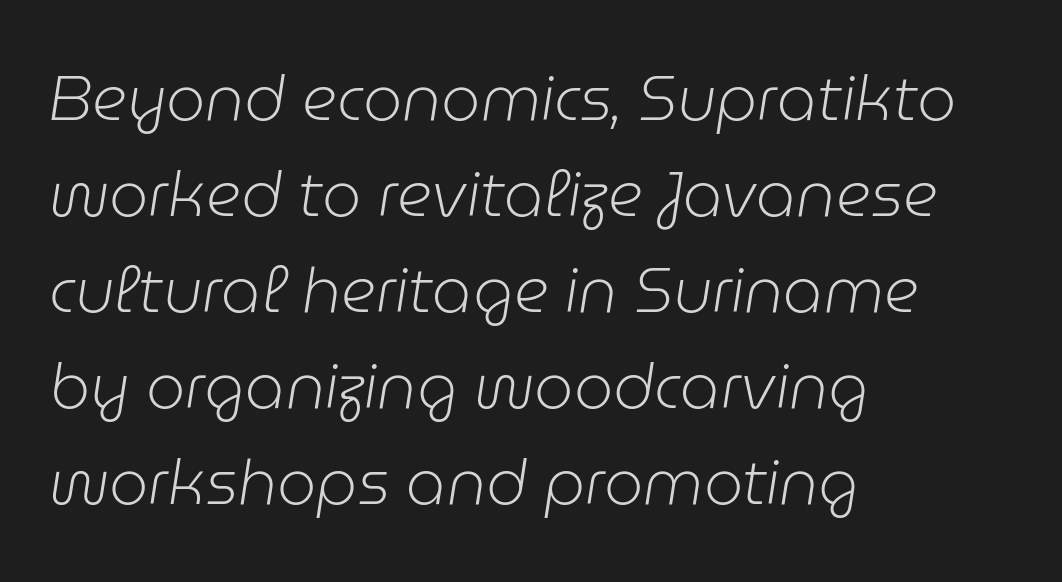
Counters stay open thanks to moderate or lighter strokes. Looking at the ascenders, they clearly lean. The setting favours the left margin, as ordinary paragraphs usually do. Tracking value appears to be zero — textbook default spacing. Each letter keeps its own natural width here, so spacing adapts to shape.
